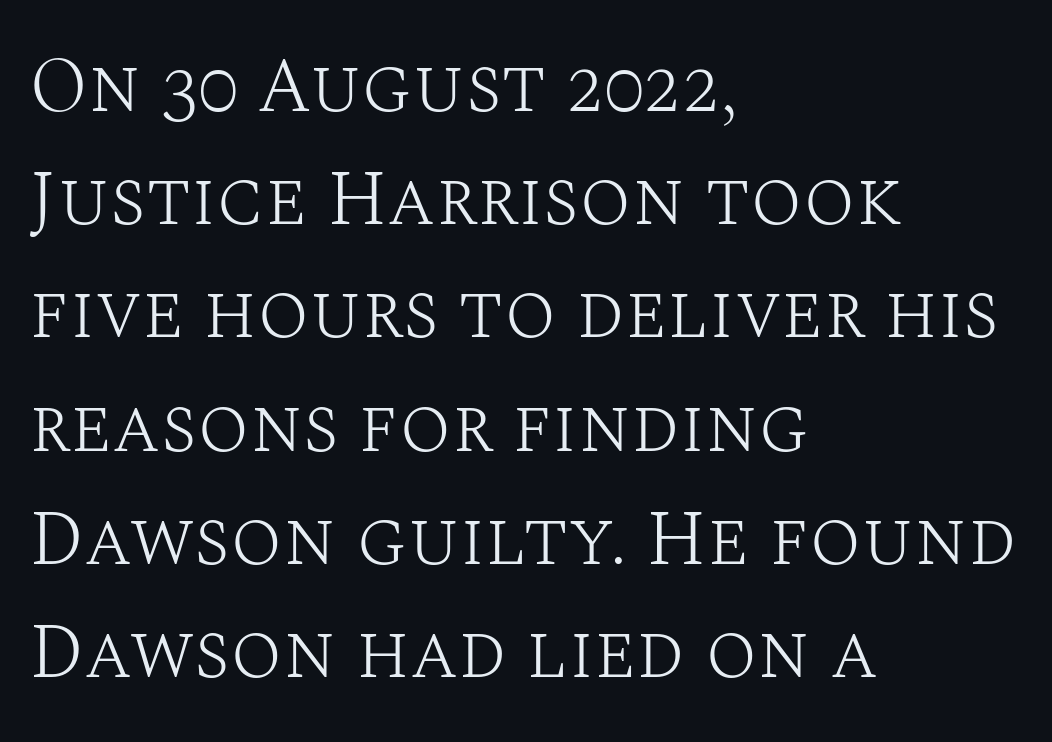
{"serif": "yes", "italic": "no", "bold": "no", "weight": "light", "width": "normal", "stroke_contrast": "medium", "x_height": "large", "monospaced": "no", "underline": "no", "align": "left", "line_spacing": "normal", "line_spacing_ratio": 1.47, "letter_spacing": "normal", "letter_spacing_em": 0.0, "glyph_px": 77}
